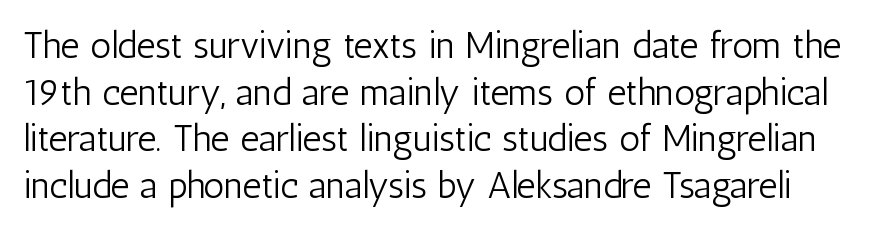
{"serif": "no", "italic": "no", "bold": "no", "weight": "light", "width": "condensed", "stroke_contrast": "low", "x_height": "medium", "monospaced": "no", "underline": "no", "line_spacing": "normal", "line_spacing_ratio": 1.26, "letter_spacing": "normal", "letter_spacing_em": 0.0, "glyph_px": 37}
